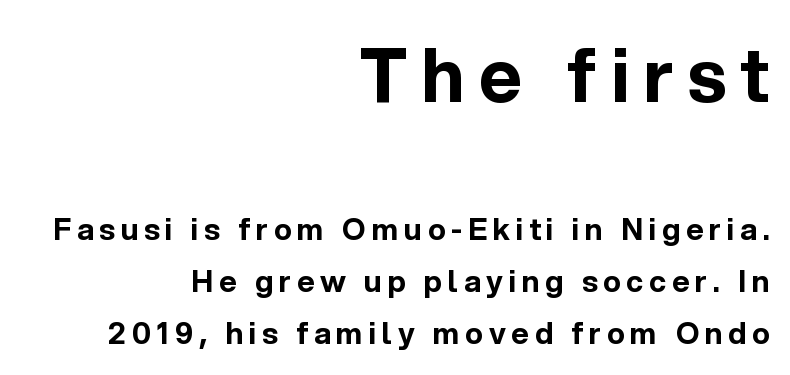
Q: Is the text bold? A: Yes.
Q: Is the text italic (slanted)? A: No, it is upright.
Q: Is the typeface a serif or a sans-serif typeface? A: Sans-serif.
Q: Is the text underlined? A: No.
Q: How is the paragraph aligned? A: Right-aligned.
Q: Which block of text is set in a larger size, the first (top) or the second (bottom)? A: The first (top) one.
Q: Width (condensed, normal, or wide)? A: Normal.
Q: x-height? A: Medium.
Q: Monospaced? A: No.
